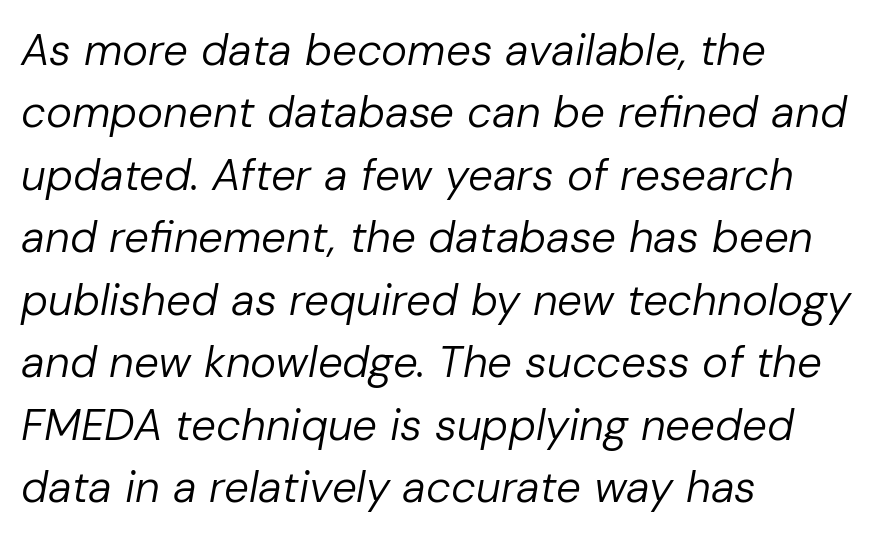
{"italic": "yes", "lean": "right", "slant_degrees": 10, "bold": "no", "weight": "regular", "width": "normal", "stroke_contrast": "low", "x_height": "medium", "monospaced": "no", "underline": "no", "align": "left", "line_spacing": "normal", "line_spacing_ratio": 1.42, "letter_spacing": "normal", "letter_spacing_em": 0.0, "glyph_px": 44}
